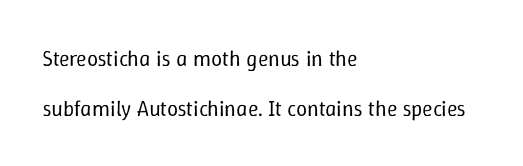
{"italic": "no", "bold": "no", "underline": "no", "align": "left", "line_spacing": "loose", "line_spacing_ratio": 2.26, "letter_spacing": "normal", "letter_spacing_em": 0.0, "glyph_px": 22}
